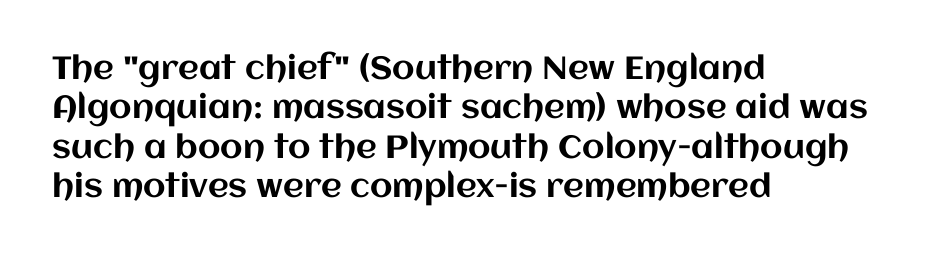
Style check: upright. Character widths vary here, with narrow letters taking less room than wide ones. The gaps between neighbouring characters are ordinary and unremarkable. A student would call this left alignment; a typographer would say flush left, rag right.
